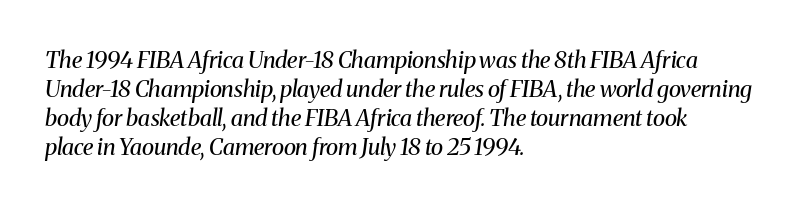
{"italic": "yes", "lean": "right", "slant_degrees": 8, "bold": "no", "underline": "no", "align": "left", "line_spacing": "normal", "line_spacing_ratio": 1.26, "letter_spacing": "normal", "letter_spacing_em": 0.0, "glyph_px": 23}
